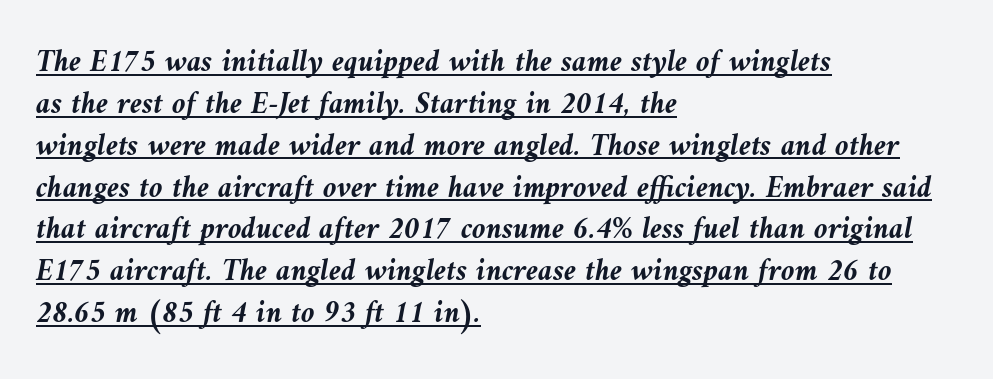
Q: Is the text bold? A: Yes.
Q: Is the text italic (slanted)? A: Yes, it leans left by about 9 degrees.
Q: Is the text underlined? A: Yes.
Q: How is the paragraph aligned? A: Left-aligned.
Q: Is the spacing between letters normal or unusually wide? A: Normal.
Q: Is the spacing between lines tight, normal or loose? A: Normal.
Q: Width (condensed, normal, or wide)? A: Normal.
Q: Stroke contrast? A: Medium.
Q: x-height? A: Medium.
Q: Monospaced? A: No.
